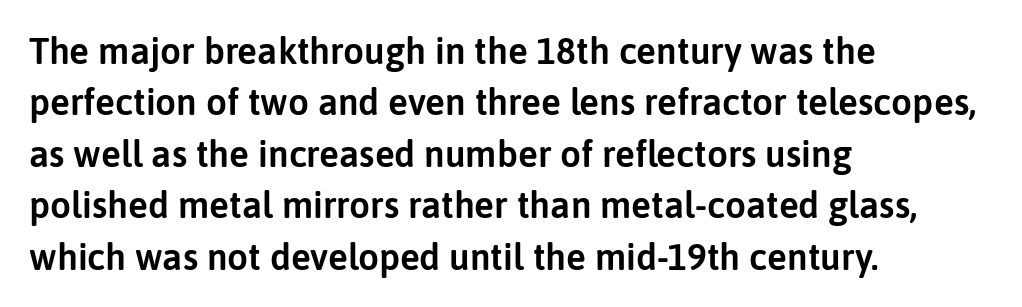
Q: Is the text italic (slanted)? A: No, it is upright.
Q: Is the typeface a serif or a sans-serif typeface? A: Sans-serif.
Q: Is the text underlined? A: No.
Q: How is the paragraph aligned? A: Left-aligned.
Q: Is the spacing between letters normal or unusually wide? A: Normal.
Q: Is the spacing between lines tight, normal or loose? A: Normal.
Q: Width (condensed, normal, or wide)? A: Normal.
Q: Stroke contrast? A: Low.
Q: x-height? A: Medium.
Q: Monospaced? A: No.
